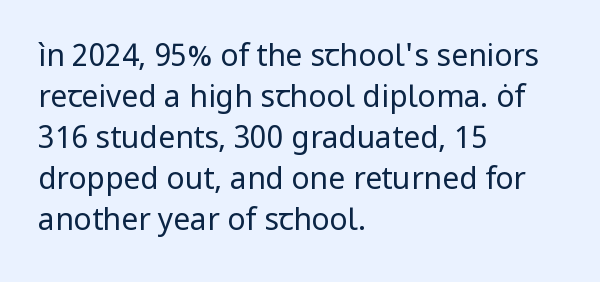
Q: Is the text bold? A: No.
Q: Is the text italic (slanted)? A: No, it is upright.
Q: Is the typeface a serif or a sans-serif typeface? A: Sans-serif.
Q: Is the text underlined? A: No.
Q: How is the paragraph aligned? A: Left-aligned.
Q: Is the spacing between letters normal or unusually wide? A: Normal.
Q: Is the spacing between lines tight, normal or loose? A: Normal.
Q: Width (condensed, normal, or wide)? A: Normal.
Q: Stroke contrast? A: Low.
Q: x-height? A: Medium.
Q: Monospaced? A: No.
